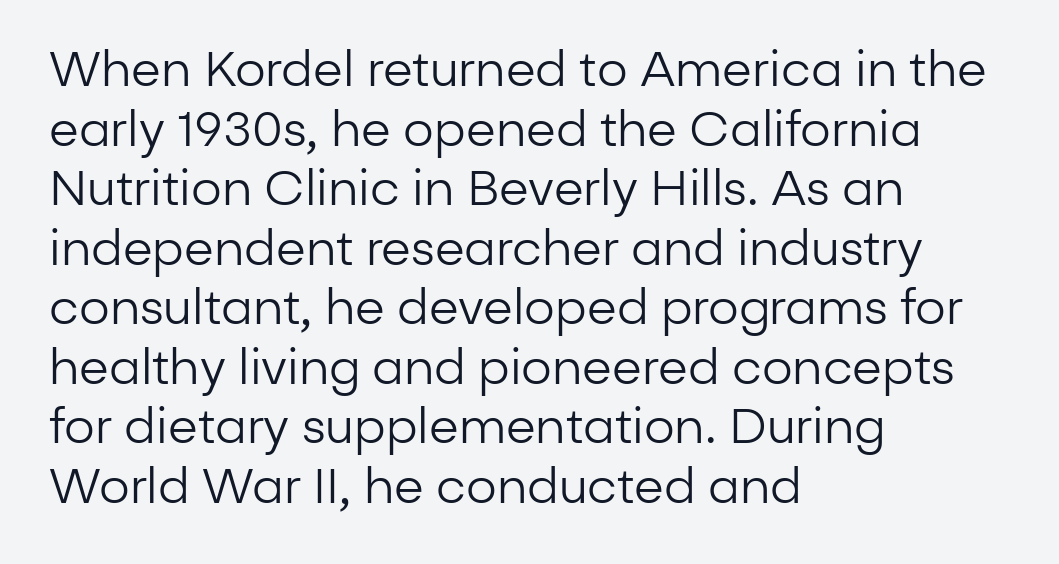
{"serif": "no", "italic": "no", "bold": "no", "weight": "regular", "width": "normal", "stroke_contrast": "low", "x_height": "medium", "monospaced": "no", "underline": "no", "align": "left", "line_spacing_ratio": 1.24, "letter_spacing": "normal", "letter_spacing_em": 0.0, "glyph_px": 48}
